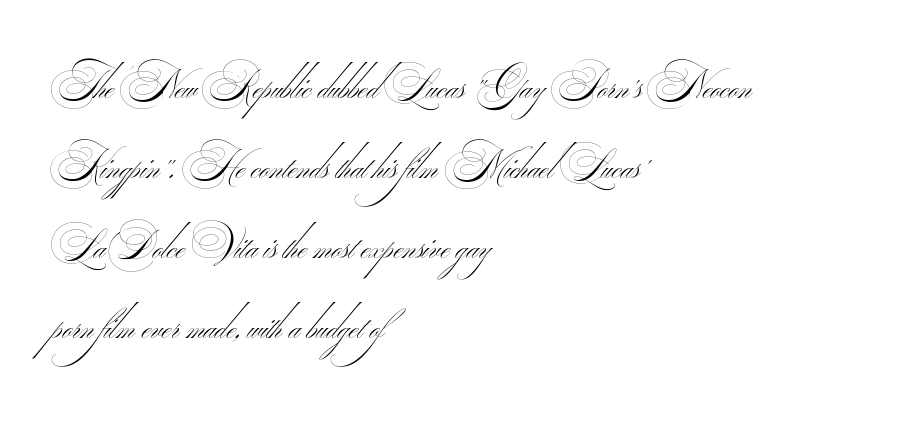
The image shows 39 px thin, wide sans-serif type; set left-aligned, loose line spacing (2.05x), normal letter spacing, not underlined; medium stroke contrast.
